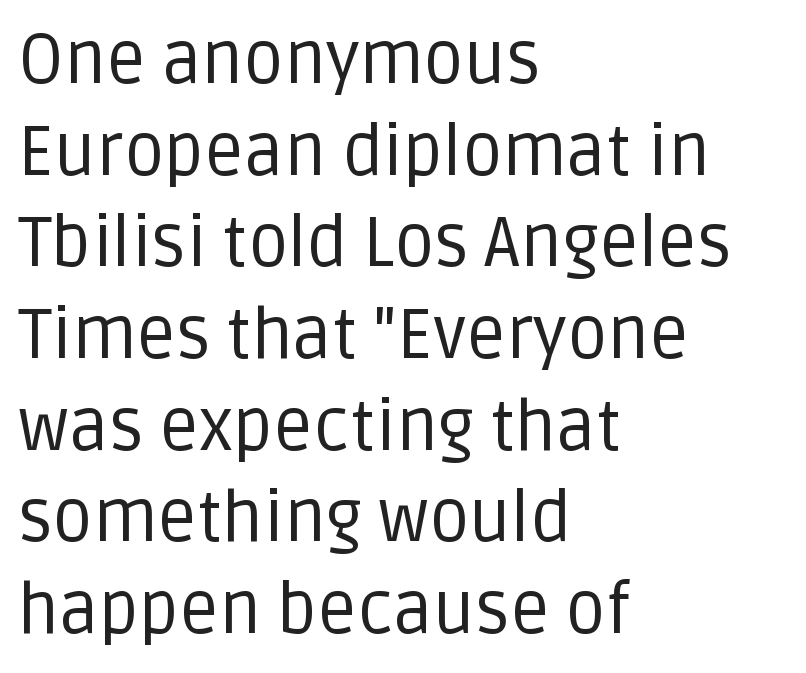
Q: Is the text bold? A: No.
Q: Is the text italic (slanted)? A: No, it is upright.
Q: Is the typeface a serif or a sans-serif typeface? A: Sans-serif.
Q: Is the text underlined? A: No.
Q: How is the paragraph aligned? A: Left-aligned.
Q: Is the spacing between letters normal or unusually wide? A: Normal.
Q: Is the spacing between lines tight, normal or loose? A: Normal.
Q: Width (condensed, normal, or wide)? A: Normal.
Q: Stroke contrast? A: Low.
Q: x-height? A: Large.
Q: Monospaced? A: No.
